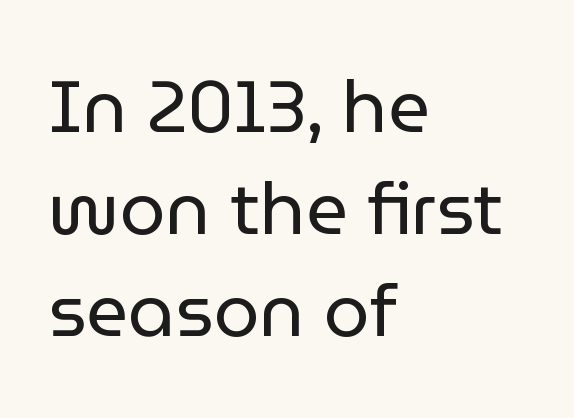
Q: Is the text bold? A: No.
Q: Is the text italic (slanted)? A: No, it is upright.
Q: Is the typeface a serif or a sans-serif typeface? A: Sans-serif.
Q: Is the text underlined? A: No.
Q: How is the paragraph aligned? A: Left-aligned.
Q: Is the spacing between letters normal or unusually wide? A: Normal.
Q: Is the spacing between lines tight, normal or loose? A: Normal.
Q: Width (condensed, normal, or wide)? A: Normal.
Q: Stroke contrast? A: Low.
Q: x-height? A: Medium.
Q: Monospaced? A: No.
